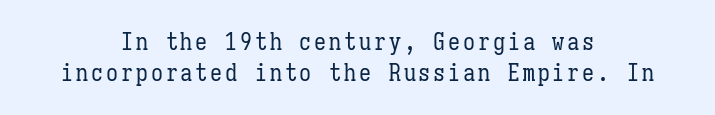
{"italic": "no", "bold": "no", "underline": "no", "align": "center", "line_spacing": "normal", "line_spacing_ratio": 1.3, "glyph_px": 24}
